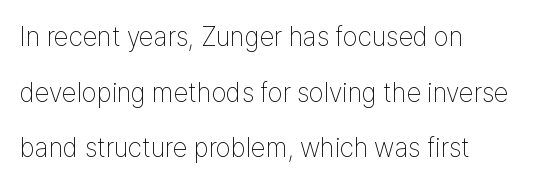
Q: Is the text bold? A: No.
Q: Is the text italic (slanted)? A: No, it is upright.
Q: Is the text underlined? A: No.
Q: How is the paragraph aligned? A: Left-aligned.
Q: Is the spacing between letters normal or unusually wide? A: Normal.
Q: Is the spacing between lines tight, normal or loose? A: Loose.
